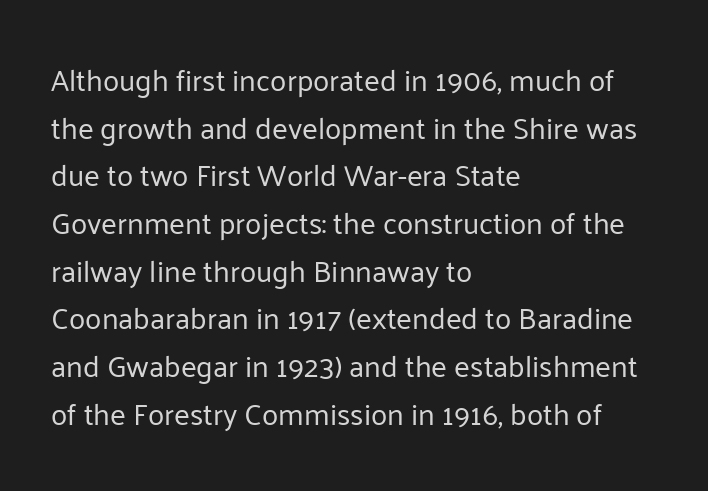
{"serif": "no", "italic": "no", "bold": "no", "weight": "regular", "width": "normal", "stroke_contrast": "low", "x_height": "medium", "monospaced": "no", "underline": "no", "align": "left", "line_spacing": "normal", "line_spacing_ratio": 1.59, "letter_spacing": "normal", "letter_spacing_em": 0.0, "glyph_px": 30}
